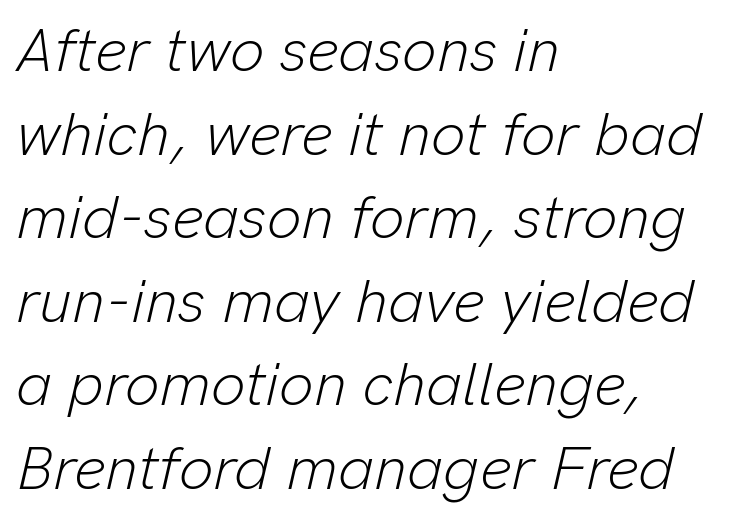
The image shows 61 px light type, italic (leaning right); set left-aligned, normal line spacing (1.37x), normal letter spacing, not underlined; low stroke contrast and a medium x-height.
